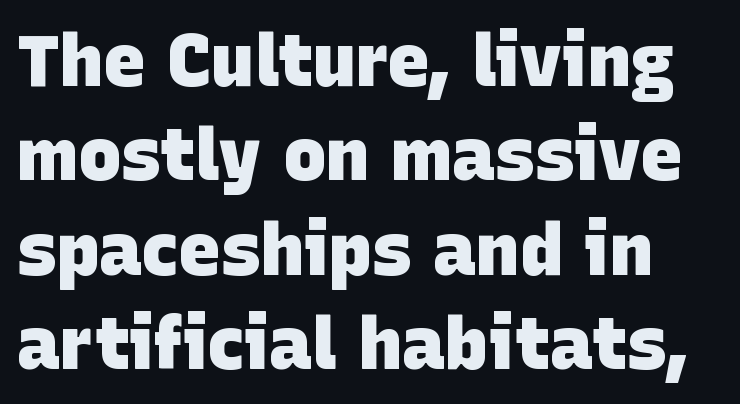
Q: Is the text bold? A: Yes.
Q: Is the typeface a serif or a sans-serif typeface? A: Sans-serif.
Q: Is the text underlined? A: No.
Q: Is the spacing between letters normal or unusually wide? A: Normal.
Q: Is the spacing between lines tight, normal or loose? A: Normal.
Q: Width (condensed, normal, or wide)? A: Normal.
Q: Stroke contrast? A: Low.
Q: x-height? A: Large.
Q: Monospaced? A: No.
